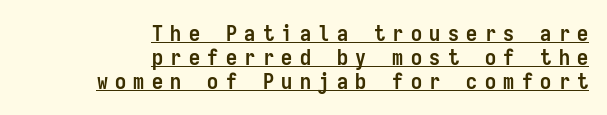
The text block is weighted toward the right margin, trailing off unevenly leftward. Short note: letters widely spaced. Vertically, the passage feels compressed, each row crowding the next. These lines carry a lot of weight — the face is fully bold.
